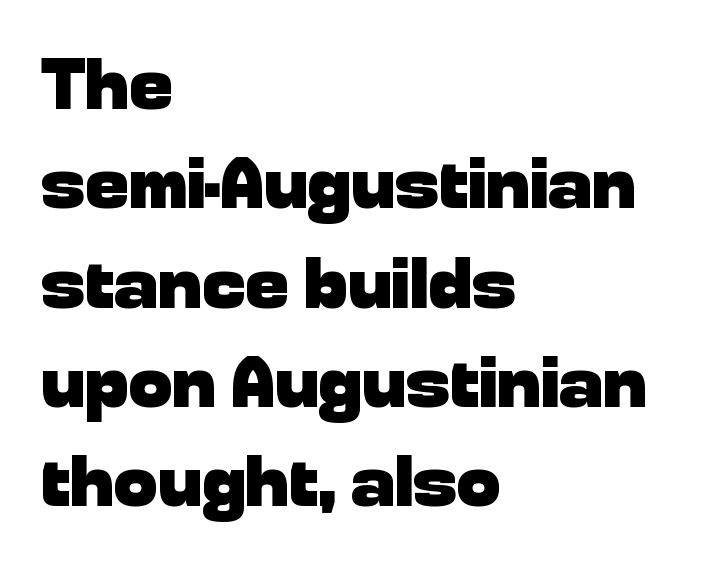
Q: Is the text bold? A: Yes.
Q: Is the text italic (slanted)? A: No, it is upright.
Q: Is the typeface a serif or a sans-serif typeface? A: Sans-serif.
Q: Is the text underlined? A: No.
Q: How is the paragraph aligned? A: Left-aligned.
Q: Is the spacing between letters normal or unusually wide? A: Normal.
Q: Is the spacing between lines tight, normal or loose? A: Normal.
Q: Width (condensed, normal, or wide)? A: Normal.
Q: Stroke contrast? A: Low.
Q: x-height? A: Medium.
Q: Monospaced? A: No.
